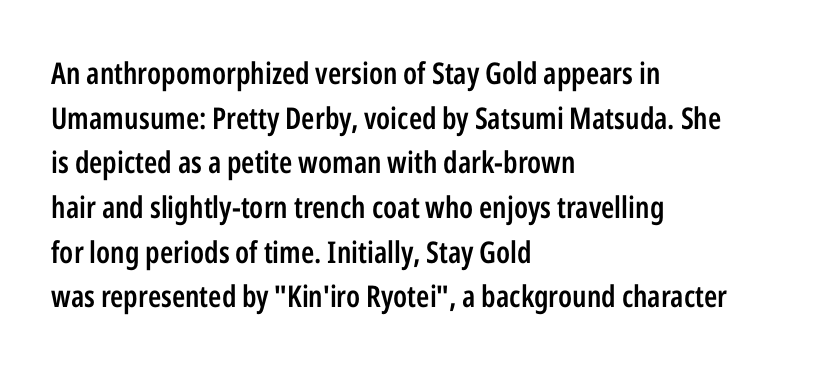
{"serif": "no", "italic": "no", "bold": "semi", "weight": "semibold", "width": "condensed", "stroke_contrast": "low", "x_height": "medium", "monospaced": "no", "underline": "no", "align": "left", "line_spacing": "normal", "line_spacing_ratio": 1.49, "letter_spacing": "normal", "letter_spacing_em": 0.0, "glyph_px": 30}
